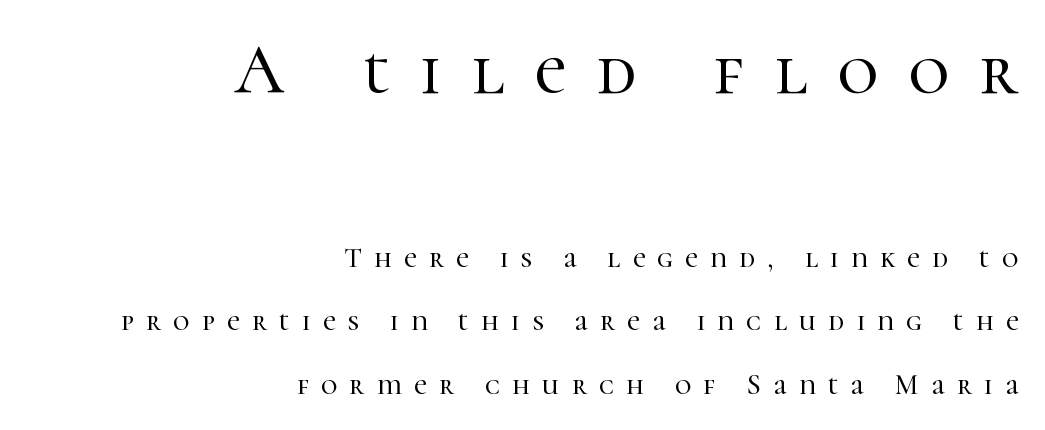
Q: Is the text italic (slanted)? A: No, it is upright.
Q: Is the typeface a serif or a sans-serif typeface? A: Serif.
Q: Is the text underlined? A: No.
Q: How is the paragraph aligned? A: Right-aligned.
Q: Is the spacing between letters normal or unusually wide? A: Unusually wide.
Q: Is the spacing between lines tight, normal or loose? A: Loose.
Q: Which block of text is set in a larger size, the first (top) or the second (bottom)? A: The first (top) one.
Q: Width (condensed, normal, or wide)? A: Normal.
Q: Stroke contrast? A: High.
Q: x-height? A: Medium.
Q: Monospaced? A: No.
